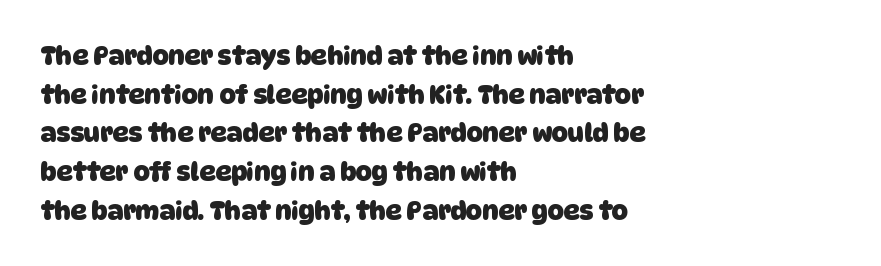
Q: Is the text bold? A: Yes.
Q: Is the text underlined? A: No.
Q: How is the paragraph aligned? A: Left-aligned.
Q: Is the spacing between letters normal or unusually wide? A: Normal.
Q: Is the spacing between lines tight, normal or loose? A: Normal.
